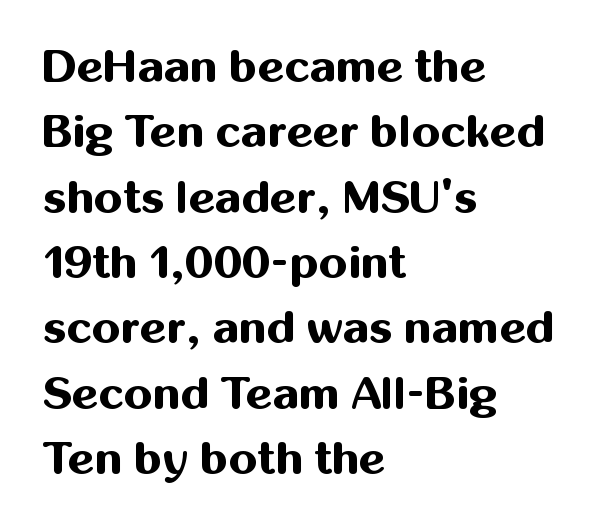
This rendering features lettering with no underline. In terms of weight, the rendering is a true, heavy bold. Does the copy run flush right? No — it runs flush left. Typographically, this falls in the sans-serif category. This block has exactly the height ordinary leading produces.
